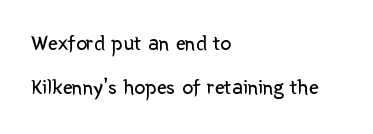
Q: Is the text bold? A: No.
Q: Is the text italic (slanted)? A: No, it is upright.
Q: Is the text underlined? A: No.
Q: How is the paragraph aligned? A: Left-aligned.
Q: Is the spacing between letters normal or unusually wide? A: Normal.
Q: Is the spacing between lines tight, normal or loose? A: Loose.
